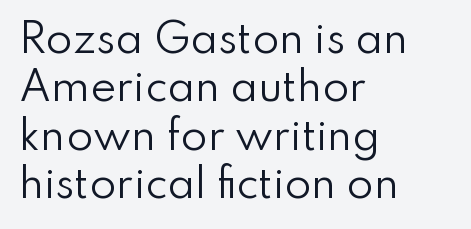
Q: Is the text bold? A: No.
Q: Is the text italic (slanted)? A: No, it is upright.
Q: Is the typeface a serif or a sans-serif typeface? A: Sans-serif.
Q: Is the text underlined? A: No.
Q: How is the paragraph aligned? A: Left-aligned.
Q: Is the spacing between letters normal or unusually wide? A: Normal.
Q: Width (condensed, normal, or wide)? A: Normal.
Q: Stroke contrast? A: Low.
Q: x-height? A: Small.
Q: Monospaced? A: No.
